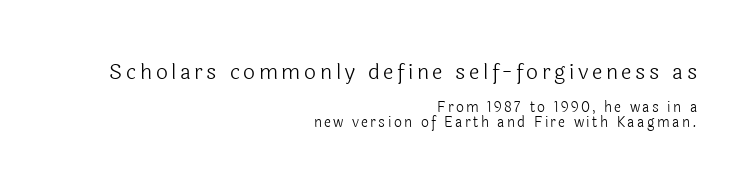
Q: Is the text bold? A: No.
Q: Is the text italic (slanted)? A: No, it is upright.
Q: Is the text underlined? A: No.
Q: How is the paragraph aligned? A: Right-aligned.
Q: Is the spacing between lines tight, normal or loose? A: Tight.
Q: Which block of text is set in a larger size, the first (top) or the second (bottom)? A: The first (top) one.
